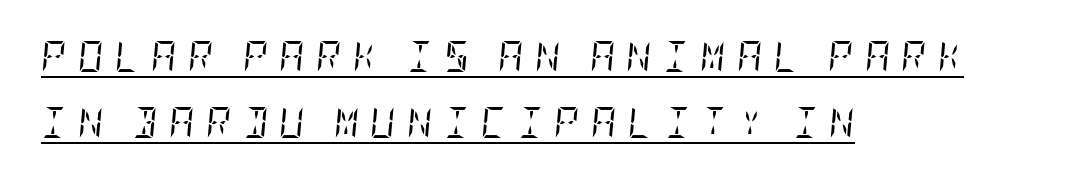
Q: Is the text bold? A: No.
Q: Is the text italic (slanted)? A: Yes, it leans right by about 5 degrees.
Q: Is the typeface a serif or a sans-serif typeface? A: Serif.
Q: Is the text underlined? A: Yes.
Q: How is the paragraph aligned? A: Left-aligned.
Q: Is the spacing between letters normal or unusually wide? A: Unusually wide.
Q: Is the spacing between lines tight, normal or loose? A: Loose.
Q: Width (condensed, normal, or wide)? A: Condensed.
Q: Stroke contrast? A: Low.
Q: x-height? A: Large.
